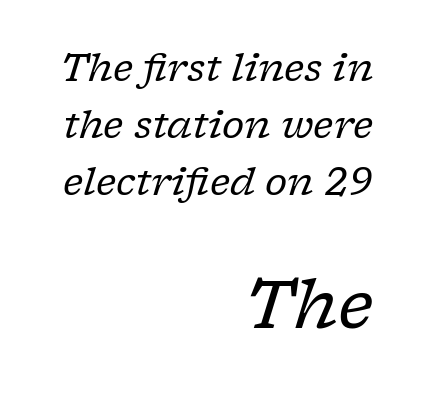
{"serif": "yes", "italic": "yes", "lean": "right", "slant_degrees": 17, "bold": "no", "weight": "regular", "width": "normal", "stroke_contrast": "low", "x_height": "medium", "monospaced": "no", "underline": "no", "align": "right", "line_spacing": "normal", "line_spacing_ratio": 1.5, "letter_spacing": "normal", "letter_spacing_em": 0.0, "larger_block": "second", "size_ratio": 1.76, "glyph_px": 67}
